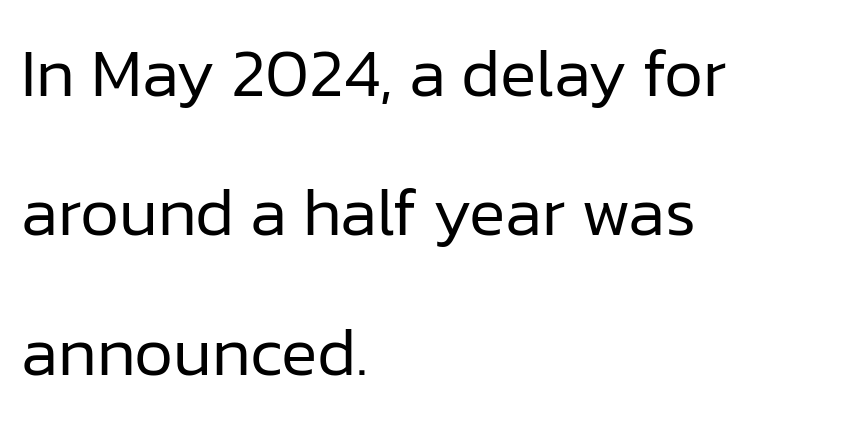
Nobody drew a line under any word here. Notice how the passage keeps a crisp vertical edge on the left only. Ascenders rise straight up at ninety degrees. Here the glyphs are tracked normally, forming tight word shapes. This sample has the flowing, uneven cadence of proportional lettering. Think standard paragraph weight, or any step lighter than that.
